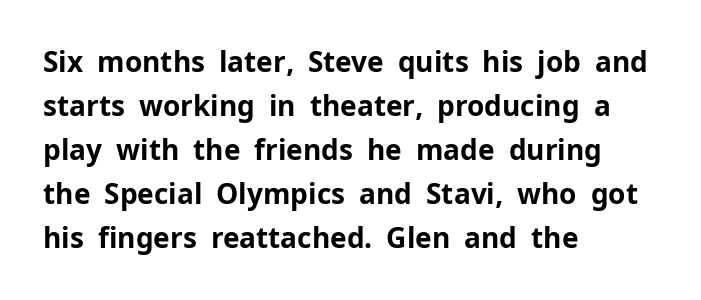
{"serif": "no", "italic": "no", "bold": "yes", "weight": "bold", "width": "normal", "stroke_contrast": "low", "x_height": "medium", "monospaced": "no", "underline": "no", "align": "left", "line_spacing": "normal", "line_spacing_ratio": 1.57, "letter_spacing": "normal", "letter_spacing_em": 0.0, "glyph_px": 28}
